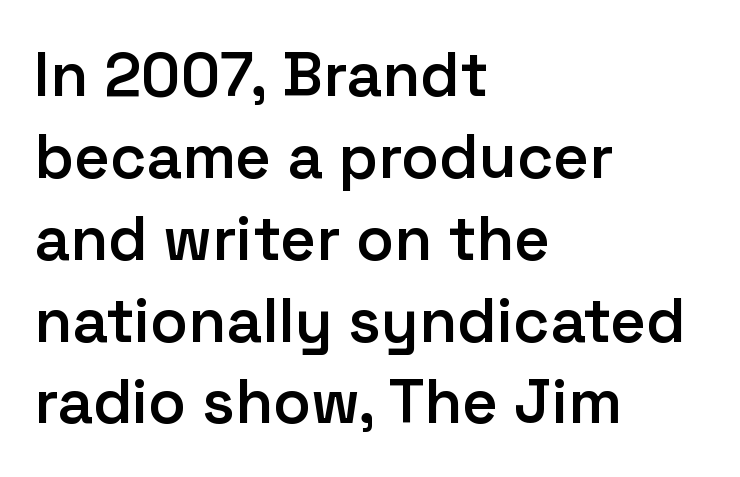
Serifs: no, the terminals of the letterforms are clean. In terms of posture, this sample is upright. Is the block centered? No — it sits flush against the left margin. In terms of leading, this rendering sits right in the middle.
